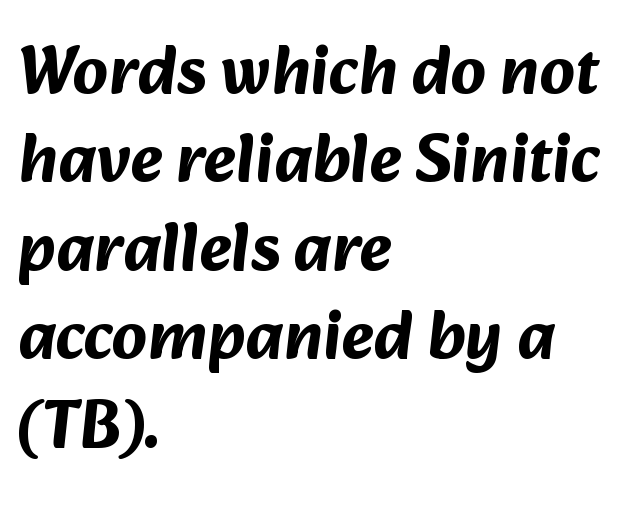
{"serif": "no", "bold": "yes", "weight": "bold", "width": "normal", "stroke_contrast": "medium", "x_height": "medium", "monospaced": "no", "underline": "no", "align": "left", "line_spacing": "normal", "line_spacing_ratio": 1.3, "letter_spacing": "normal", "letter_spacing_em": 0.0, "glyph_px": 68}
